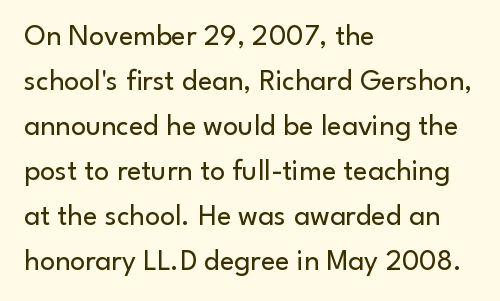
The image shows 30 px regular-weight sans-serif type, upright; set left-aligned, normal line spacing (1.5x), normal letter spacing, not underlined; low stroke contrast and a small x-height.
